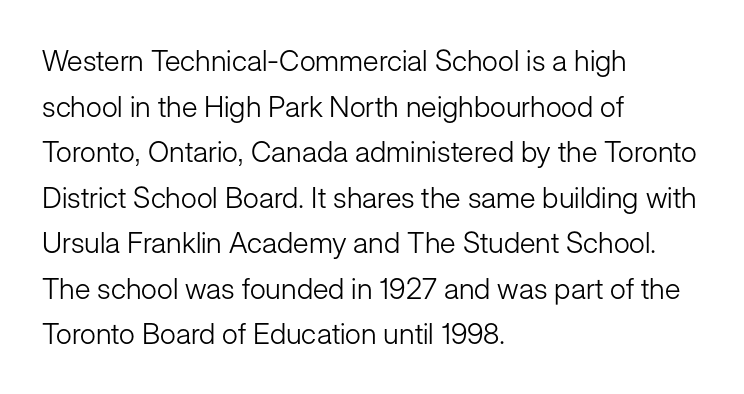
No italicization has been applied; the sample stays upright. In terms of leading, this rendering sits right in the middle. These lines keep a tight, regular rhythm from letter to letter. In terms of letterform style, serifs are entirely absent. The space beneath each line is pristine and unruled.
